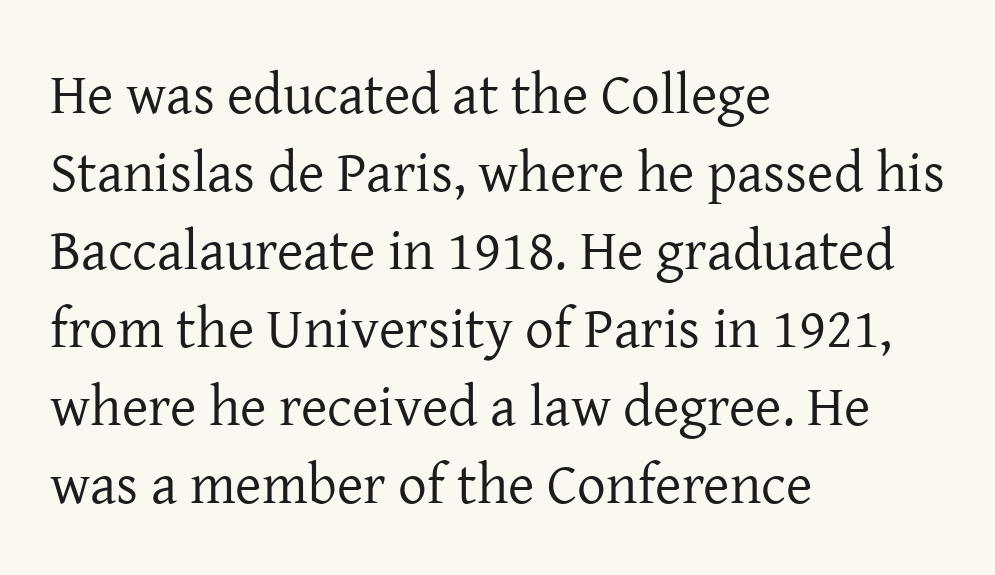
The image shows 57 px regular-weight serif type, upright; set left-aligned, normal line spacing (1.37x), normal letter spacing, not underlined; low stroke contrast and a medium x-height.
